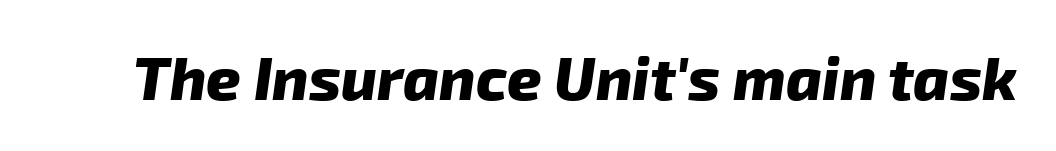
{"serif": "no", "bold": "yes", "weight": "heavy", "width": "normal", "stroke_contrast": "low", "x_height": "medium", "monospaced": "no", "underline": "no", "letter_spacing": "normal", "letter_spacing_em": 0.0, "glyph_px": 60}
